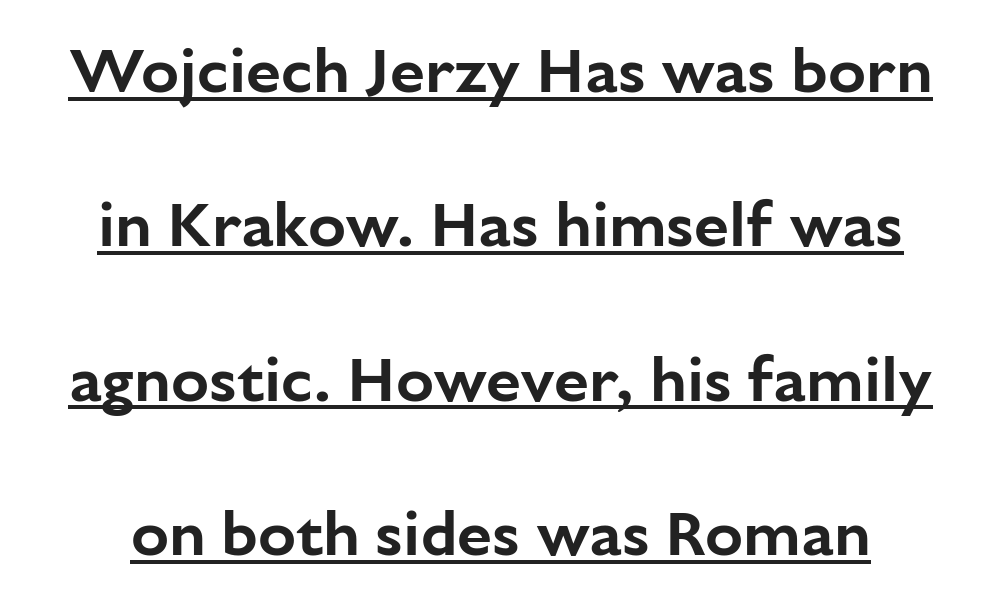
Q: Is the text italic (slanted)? A: No, it is upright.
Q: Is the typeface a serif or a sans-serif typeface? A: Sans-serif.
Q: Is the text underlined? A: Yes.
Q: Is the spacing between letters normal or unusually wide? A: Normal.
Q: Is the spacing between lines tight, normal or loose? A: Loose.
Q: Width (condensed, normal, or wide)? A: Normal.
Q: Stroke contrast? A: Low.
Q: x-height? A: Medium.
Q: Monospaced? A: No.
